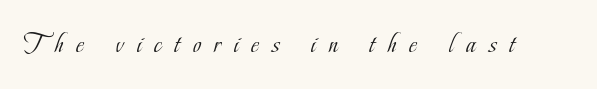
The image shows 28 px light, condensed serif type; set unusually wide letter spacing (+0.47 em), not underlined; low stroke contrast and a small x-height.
